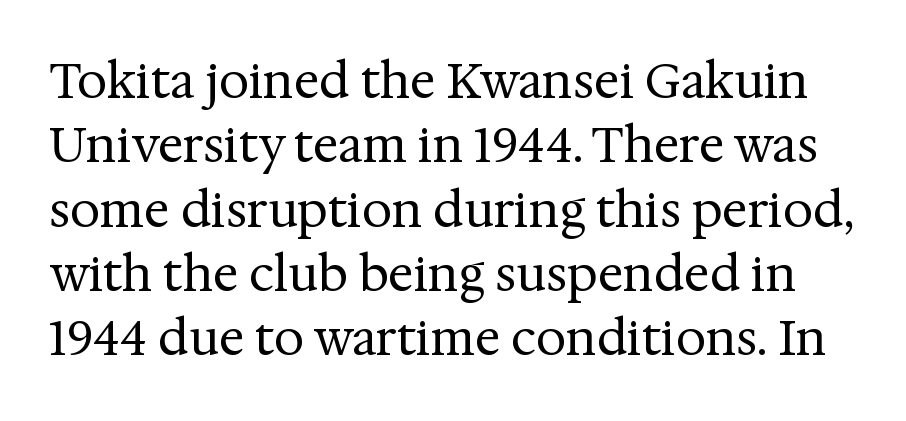
Stroke thickness stays within the range of a standard reading face or lighter. What stands out about the letter spacing? Nothing — it is the standard amount. Style check: upright. Spacing verdict: proportional, widths tailored to each character. How would I describe the line gaps? Plain and ordinary. This is serif lettering, the kind often seen in printed books.
